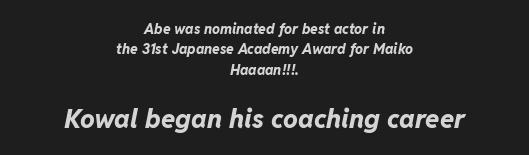
The image shows 26 px bold type, italic (leaning right); set centered, normal line spacing (1.45x), normal letter spacing, not underlined; the second (bottom) block is 1.86x larger.
